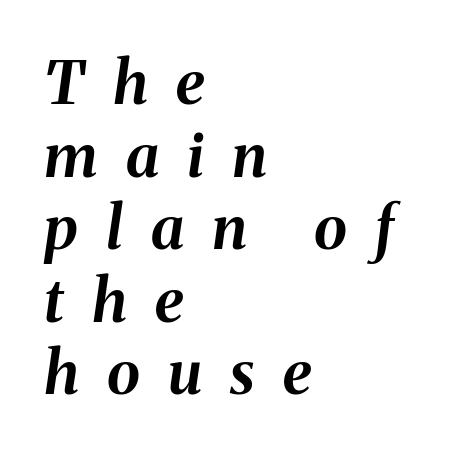
The image shows 60 px bold type, italic (leaning right); set left-aligned, line spacing 1.21x, unusually wide letter spacing (+0.47 em), not underlined; medium stroke contrast and a medium x-height.
